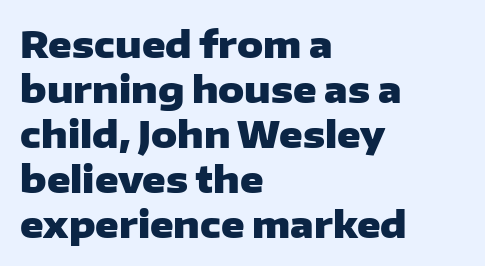
The image shows 36 px heavy, wide sans-serif type, upright; set left-aligned, normal line spacing (1.25x), normal letter spacing, not underlined; low stroke contrast and a medium x-height.
